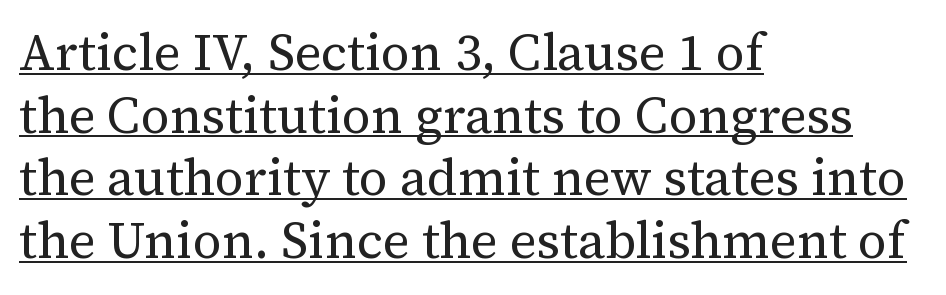
Posture: straight, roman, zero tilt. Is there an underline? Yes — a line sits under the letters. A quiet, ordinary-to-light weight characterises the typeface. To sum up the face: it has serifs. Reading down the block, your eye returns to a fixed left position each line.
